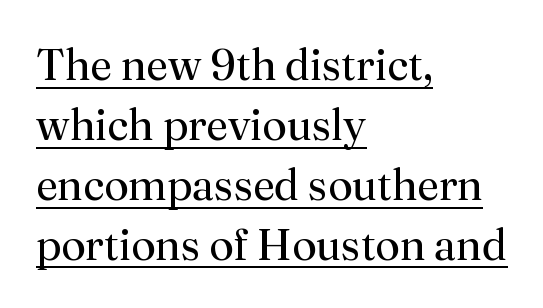
{"serif": "yes", "italic": "no", "bold": "no", "weight": "regular", "width": "normal", "stroke_contrast": "medium", "x_height": "small", "monospaced": "no", "underline": "yes", "align": "left", "line_spacing": "normal", "line_spacing_ratio": 1.36, "letter_spacing": "normal", "letter_spacing_em": 0.0, "glyph_px": 44}
